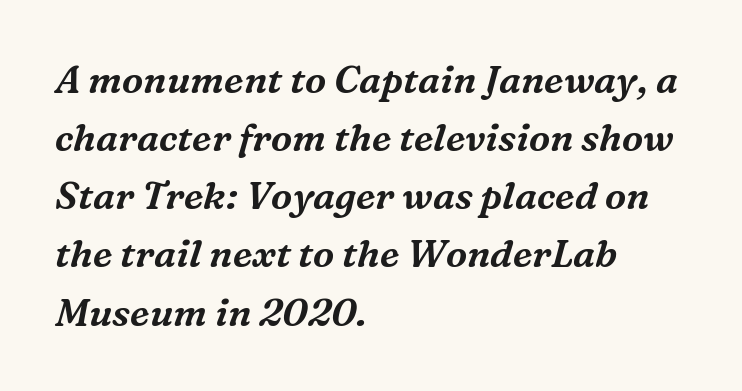
Where is the straight margin? On the left. Just letters on the line, the space beneath them empty. Character widths vary here, with narrow letters taking less room than wide ones. Nobody touched the tracking dial on this one.
